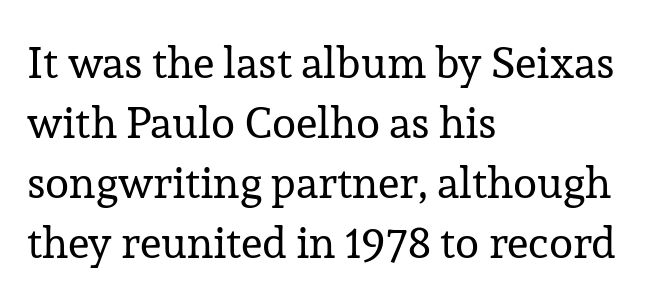
Each letter keeps its own natural width here, so spacing adapts to shape. The letters carry serifs — small finishing strokes at the ends of their stems. The strokes are not fattened; the text isn't bold. Words appear dense and cohesive because spacing is normal.
